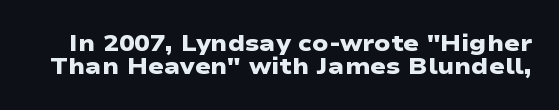
The space directly below the letters is spotless. Horizontal bands of white between lines are thin slivers. Bold? Absolutely — the strokes are thick and heavy. The letters sit at their default tracking, neither squeezed nor spread.
